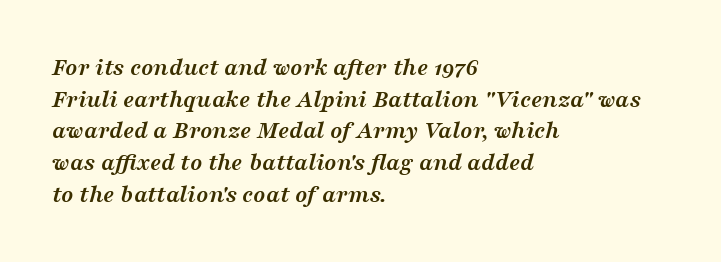
One glance says typical: line gaps are just what's usual. In terms of weight, the rendering is a true, heavy bold. Italic: yes, the glyphs are oblique. Here the glyphs are tracked normally, forming tight word shapes. The passage is arranged the way most books set body copy — flush left.
